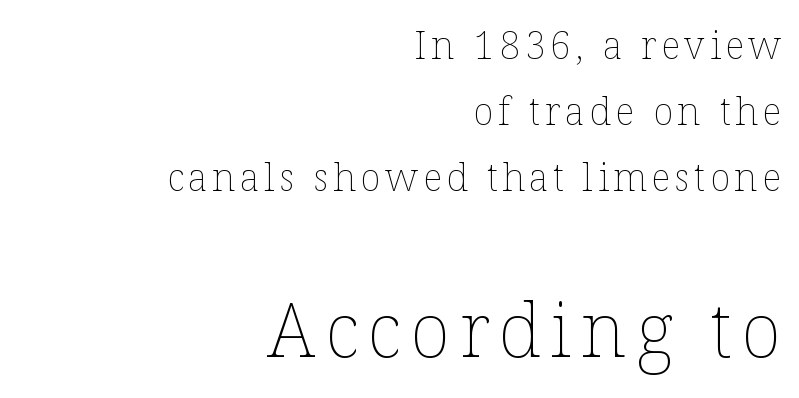
Q: Is the text bold? A: No.
Q: Is the text italic (slanted)? A: No, it is upright.
Q: Is the text underlined? A: No.
Q: How is the paragraph aligned? A: Right-aligned.
Q: Which block of text is set in a larger size, the first (top) or the second (bottom)? A: The second (bottom) one.
Q: Width (condensed, normal, or wide)? A: Normal.
Q: Stroke contrast? A: Low.
Q: x-height? A: Medium.
Q: Monospaced? A: No.
